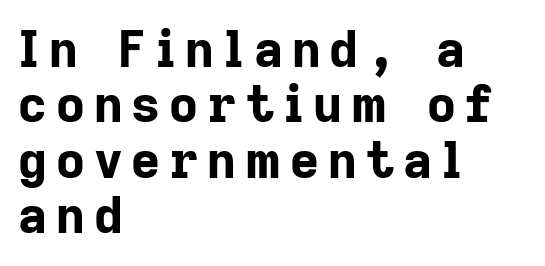
The image shows 50 px bold sans-serif type, upright; set left-aligned, tight line spacing (1.11x), not underlined; low stroke contrast and a medium x-height.
